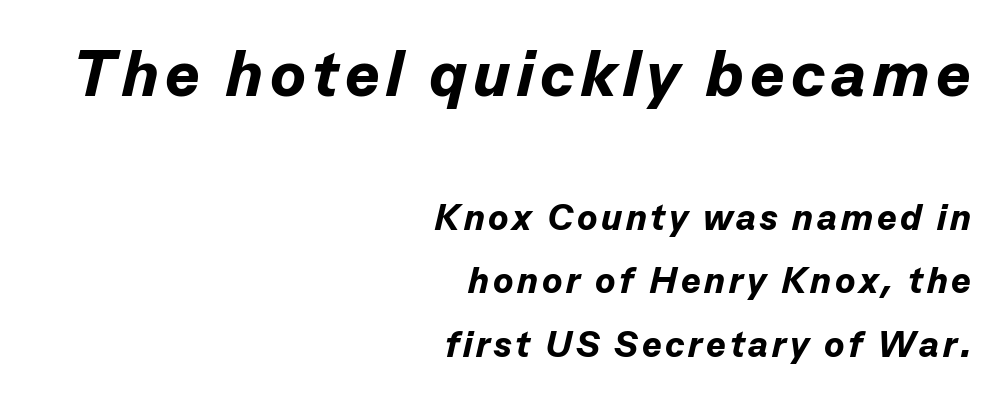
Heavy-handed strokes throughout: this text is bold. Larger block? The one above; the one below is distinctly smaller. Leftover space on each line is placed entirely before the opening word. Unmarked baselines from the first word to the last. There's an unmistakable incline to the writing here. Varying glyph widths throughout — classic text-font behaviour.
